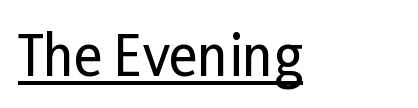
A sans-serif font was chosen for this passage. This sample uses plain, unmodified letter spacing. The lettering stays uniformly vertical, giving the passage a roman look. This sample carries an underscore along the baseline area. Here the designer chose a conventional face with non-uniform glyph widths. The paragraph shown leans on its left margin.
